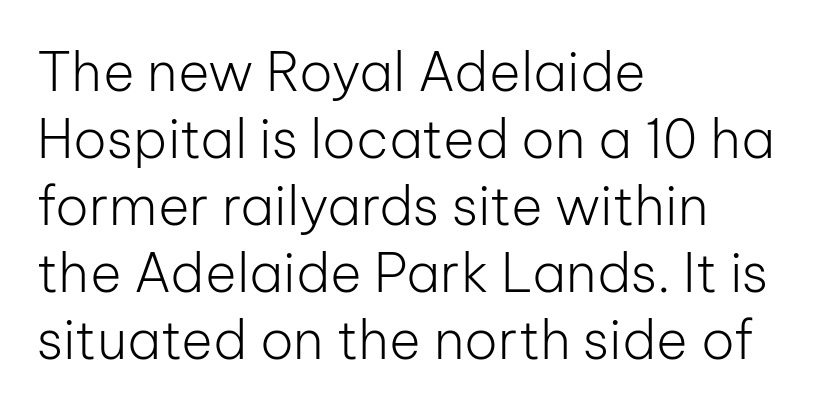
Q: Is the text bold? A: No.
Q: Is the text italic (slanted)? A: No, it is upright.
Q: Is the typeface a serif or a sans-serif typeface? A: Sans-serif.
Q: Is the text underlined? A: No.
Q: How is the paragraph aligned? A: Left-aligned.
Q: Is the spacing between letters normal or unusually wide? A: Normal.
Q: Width (condensed, normal, or wide)? A: Normal.
Q: Stroke contrast? A: Low.
Q: x-height? A: Medium.
Q: Monospaced? A: No.
